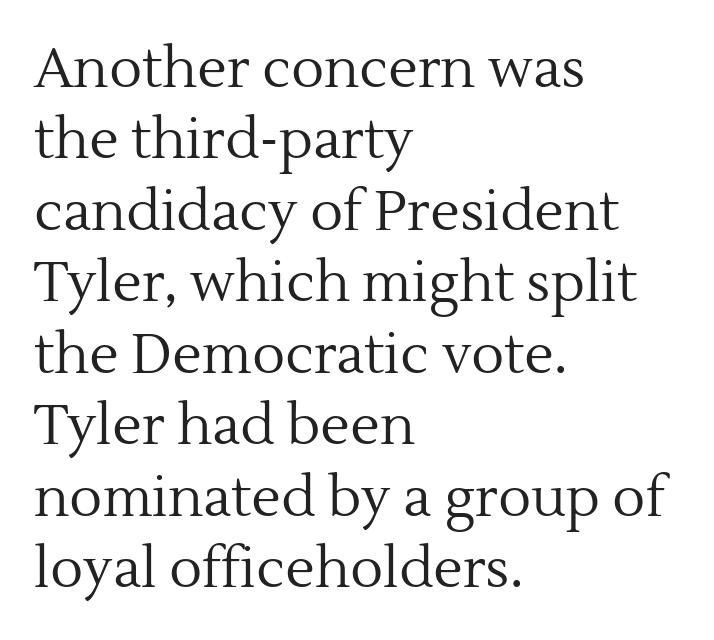
Q: Is the text bold? A: No.
Q: Is the text italic (slanted)? A: No, it is upright.
Q: Is the typeface a serif or a sans-serif typeface? A: Serif.
Q: Is the text underlined? A: No.
Q: How is the paragraph aligned? A: Left-aligned.
Q: Is the spacing between letters normal or unusually wide? A: Normal.
Q: Is the spacing between lines tight, normal or loose? A: Normal.
Q: Width (condensed, normal, or wide)? A: Normal.
Q: x-height? A: Medium.
Q: Monospaced? A: No.
